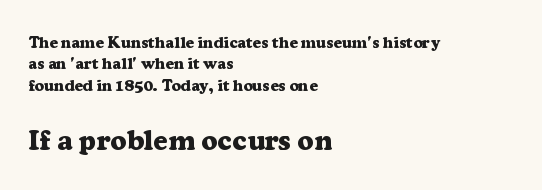
The image shows 28 px heavy serif type, upright; set left-aligned, normal line spacing (1.34x), normal letter spacing, not underlined; the second (bottom) block is 1.75x larger; low stroke contrast and a medium x-height.
